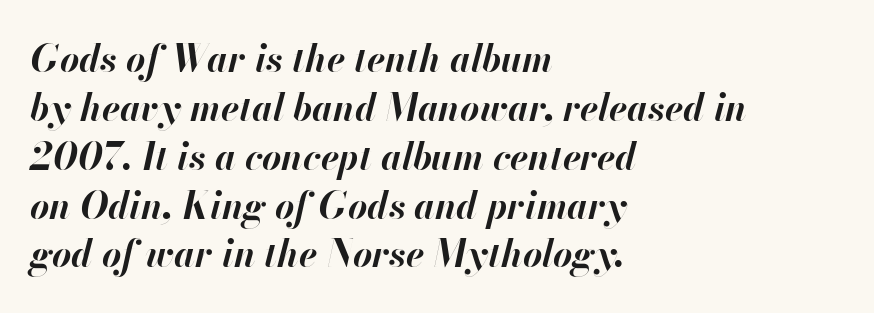
{"italic": "yes", "lean": "right", "slant_degrees": 13, "bold": "yes", "weight": "bold", "width": "normal", "stroke_contrast": "high", "x_height": "small", "monospaced": "no", "underline": "no", "align": "left", "line_spacing": "normal", "line_spacing_ratio": 1.32, "letter_spacing": "normal", "letter_spacing_em": 0.0, "glyph_px": 37}
